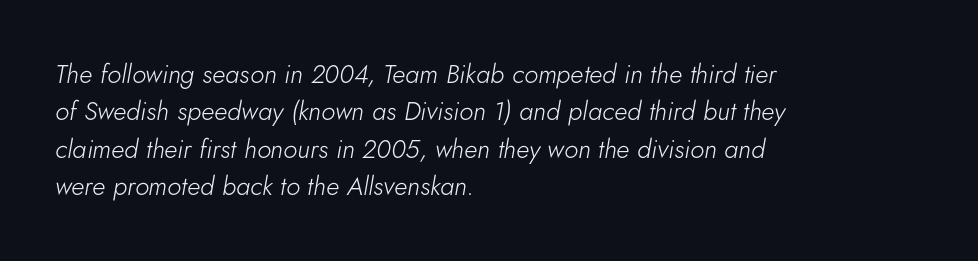
The image shows 26 px text type, italic (leaning right); set left-aligned, normal line spacing (1.44x), normal letter spacing, not underlined.
